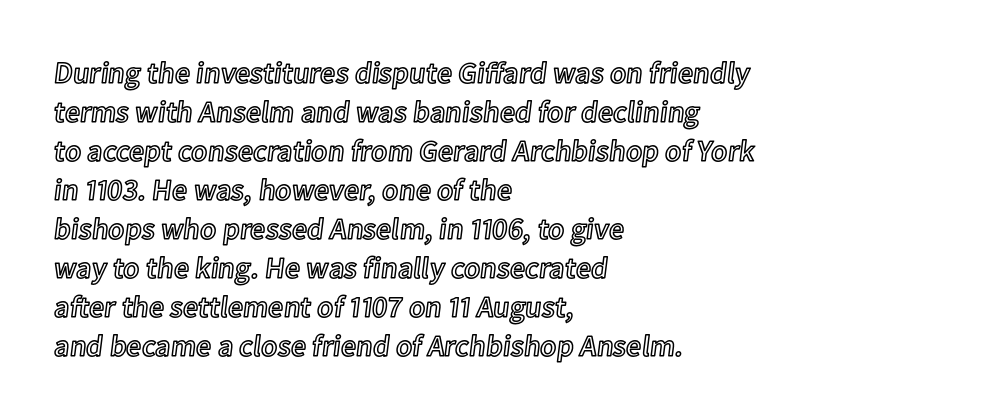
The image shows 30 px text type; set left-aligned, normal line spacing (1.3x), normal letter spacing, not underlined; a medium x-height.
